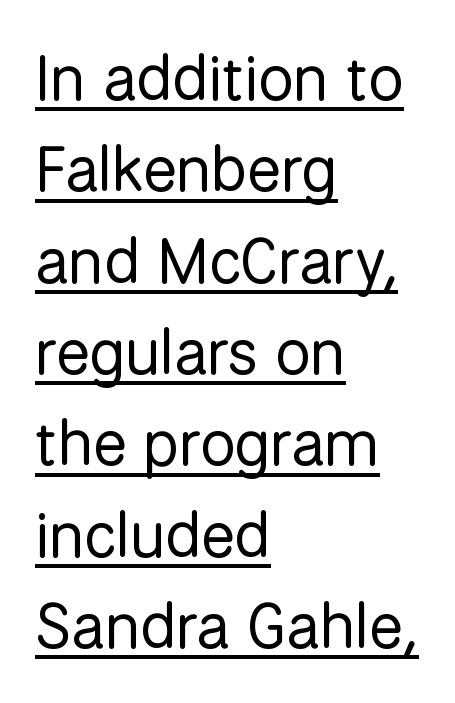
Q: Is the text bold? A: No.
Q: Is the text italic (slanted)? A: No, it is upright.
Q: Is the typeface a serif or a sans-serif typeface? A: Sans-serif.
Q: Is the text underlined? A: Yes.
Q: How is the paragraph aligned? A: Left-aligned.
Q: Is the spacing between letters normal or unusually wide? A: Normal.
Q: Is the spacing between lines tight, normal or loose? A: Normal.
Q: Width (condensed, normal, or wide)? A: Normal.
Q: Stroke contrast? A: Low.
Q: x-height? A: Medium.
Q: Monospaced? A: No.
